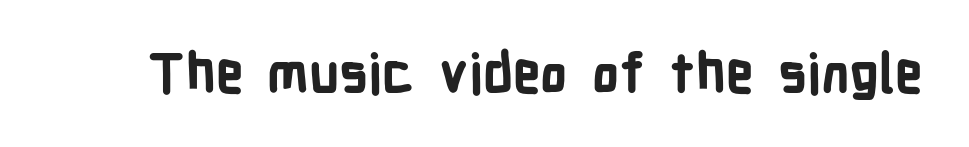
Each letter's strokes conclude bluntly, with no projecting serifs. Designer's note — italics off, roman on. The words here are not underlined. Think of a printed novel: that variable character pitch is what you see here.
